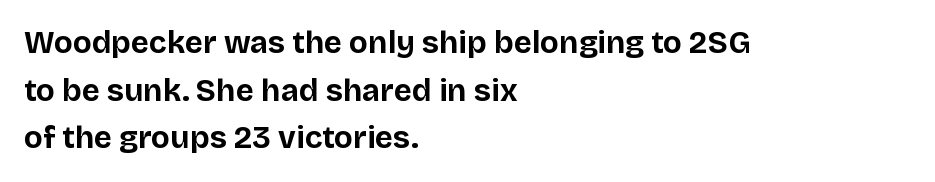
{"serif": "no", "italic": "no", "bold": "yes", "weight": "bold", "width": "normal", "stroke_contrast": "low", "x_height": "large", "monospaced": "no", "underline": "no", "align": "left", "line_spacing": "normal", "line_spacing_ratio": 1.54, "letter_spacing": "normal", "letter_spacing_em": 0.0, "glyph_px": 31}
